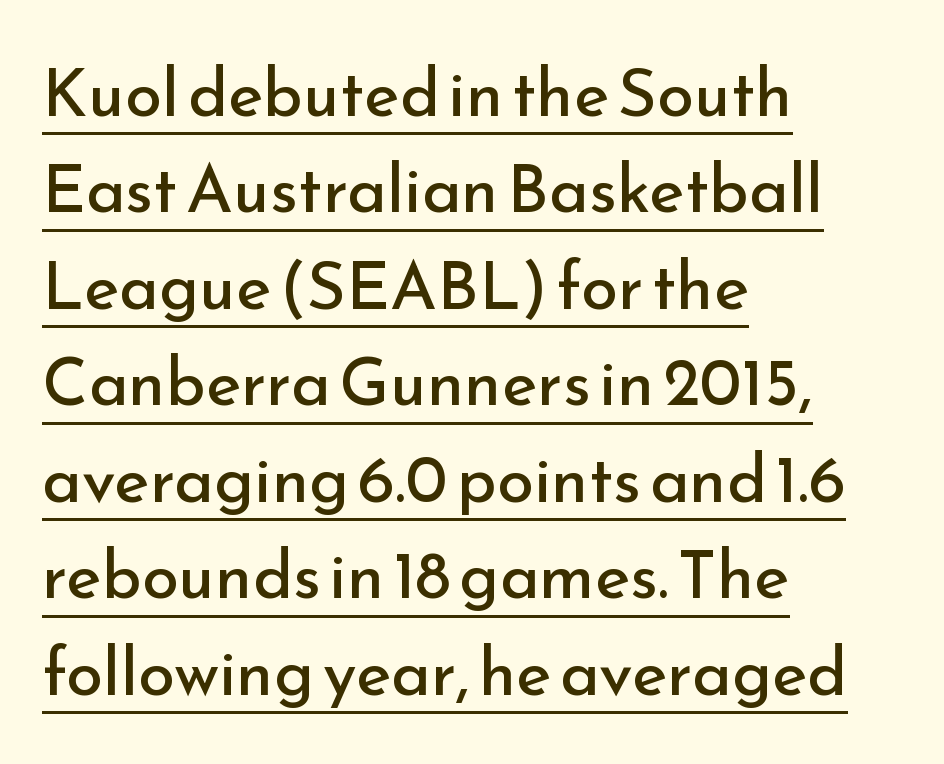
The image shows 67 px regular-weight sans-serif type, upright; set left-aligned, normal line spacing (1.44x), normal letter spacing, underlined; low stroke contrast and a small x-height.
